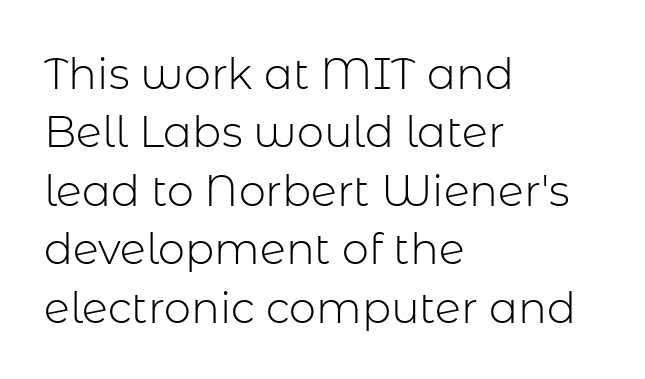
The image shows 43 px light sans-serif type, upright; set left-aligned, normal line spacing (1.36x), normal letter spacing, not underlined; low stroke contrast and a medium x-height.
